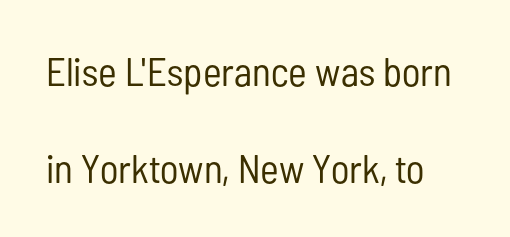
The image shows 40 px regular-weight, condensed sans-serif type, upright; set loose line spacing (2.42x), normal letter spacing, not underlined; low stroke contrast and a medium x-height.
